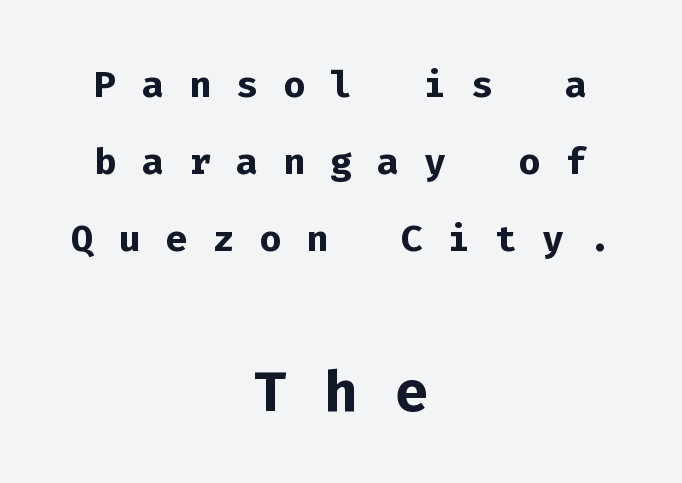
The image shows 78 px semibold sans-serif type, upright, monospaced; set centered, normal line spacing (1.48x), unusually wide letter spacing (+0.48 em), not underlined; the second (bottom) block is 1.5x larger; low stroke contrast and a medium x-height.
